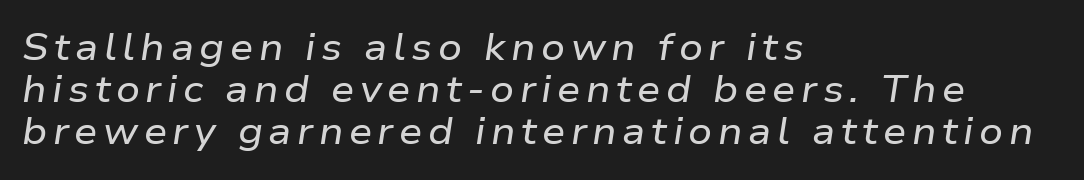
Designer's note — italics engaged. Varying glyph widths throughout — classic text-font behaviour. A classic flush-left, rag-right setting is used for this passage. Line spacing here is tight. No word sits above an underline.
